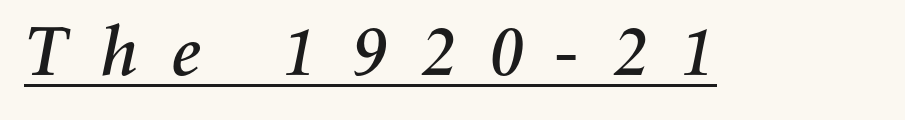
The image shows 71 px text type, italic (leaning right); set unusually wide letter spacing (+0.42 em), underlined; medium stroke contrast and a medium x-height.
